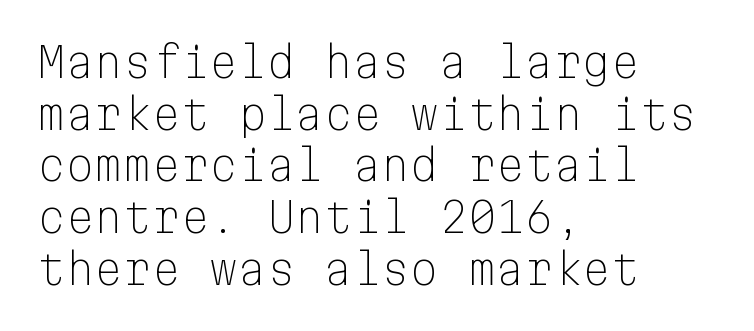
Q: Is the text bold? A: No.
Q: Is the text italic (slanted)? A: No, it is upright.
Q: Is the typeface a serif or a sans-serif typeface? A: Sans-serif.
Q: Is the text underlined? A: No.
Q: How is the paragraph aligned? A: Left-aligned.
Q: Is the spacing between letters normal or unusually wide? A: Normal.
Q: Is the spacing between lines tight, normal or loose? A: Normal.
Q: Width (condensed, normal, or wide)? A: Normal.
Q: Stroke contrast? A: Low.
Q: x-height? A: Medium.
Q: Monospaced? A: Yes.
